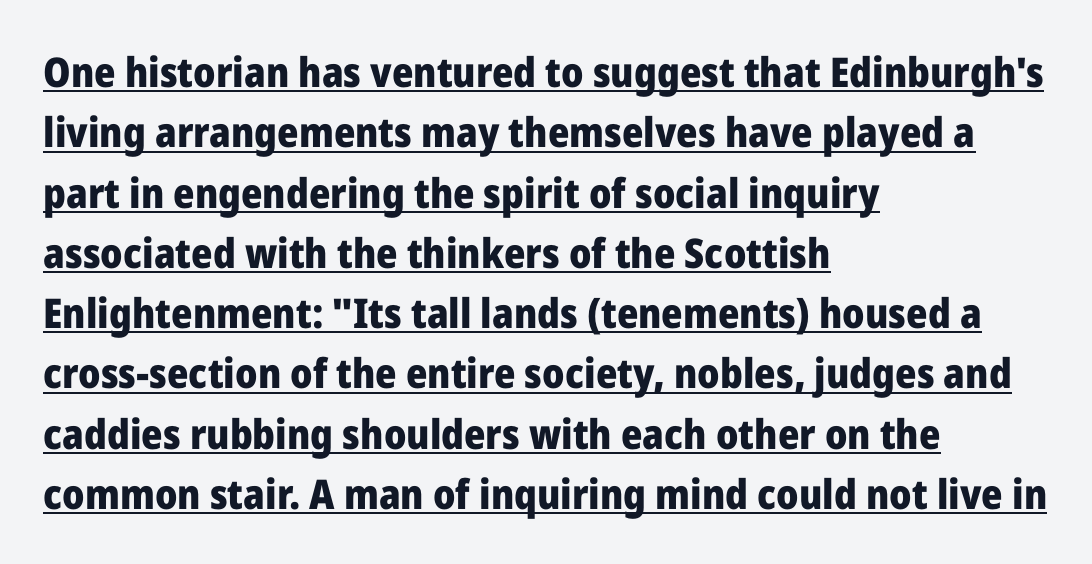
The image shows 41 px heavy sans-serif type, upright; set left-aligned, normal line spacing (1.47x), normal letter spacing, underlined; low stroke contrast and a medium x-height.
